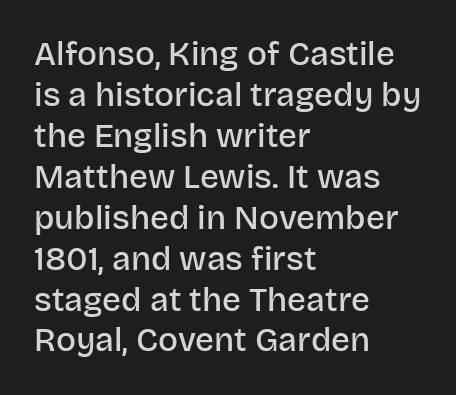
The letters are semibold — heavier than regular but short of a full bold. Any mark beneath the type? The region is blank. One-word summary of the alignment: left. Here the designer chose a conventional face with non-uniform glyph widths.
